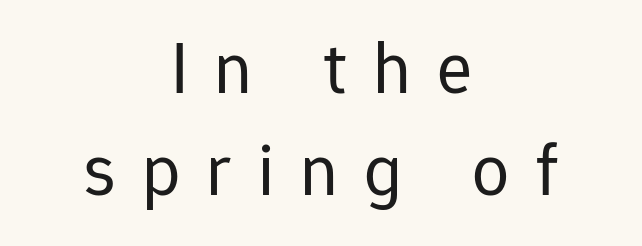
The rendering uses natural spacing where letterforms have individual widths. These lines are centered, leaving both edges ragged. The tracking reads as deliberately expanded to a designer's eye. These lines were composed using upright roman letters.
